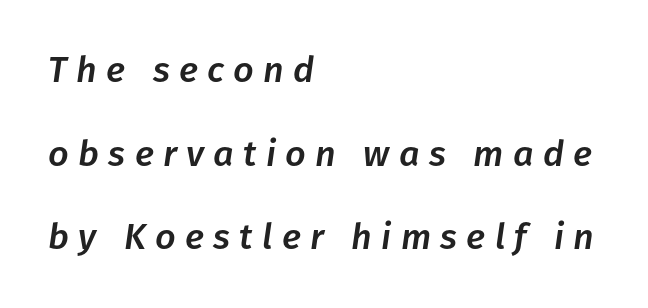
Notice how the passage keeps a crisp vertical edge on the left only. The rendering applies a slant to the glyphs. Leading is clearly above the norm, producing a sparse column. Any mark beneath the type? The region is blank. This rendering widens character spacing well past its baseline value. Note the varied advance widths — an 'i' is clearly narrower than an 'm'.
